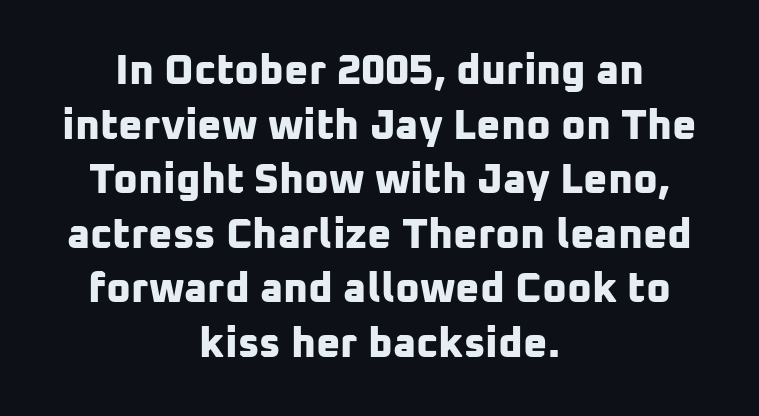
The face used here is proportionally spaced, like ordinary book or web type. Emphasis by weight is at full strength: bold. These lines are composed in type without serifs. Glance below the letters and you will spot only blank space.
